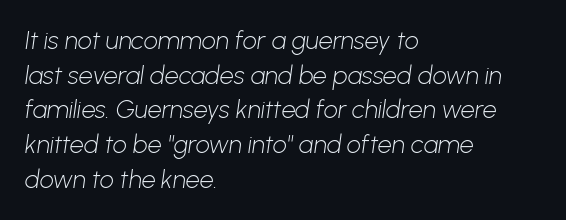
{"bold": "no", "underline": "no", "align": "left", "line_spacing": "normal", "line_spacing_ratio": 1.39, "letter_spacing": "normal", "letter_spacing_em": 0.0, "glyph_px": 25}
